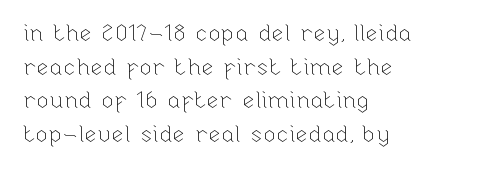
What stands out about the letter spacing? Nothing — it is the standard amount. Type without underlining. You can tell it's not italic because the verticals are truly vertical. Is there much room between lines? A standard amount, neither cramped nor airy.
